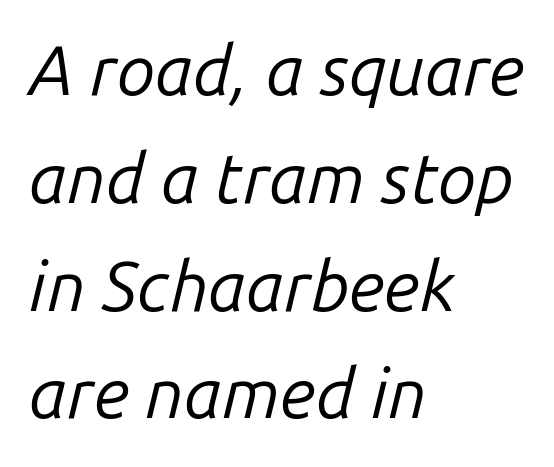
A typesetter would call this proportional, since set widths differ per character. Each new line begins a customary step beneath the previous one. Every row of glyphs begins at an identical x-position on the left. Anything drawn beneath the words? Only blank space. If you drew a line through each stem, it would be angled. This is not heavy type; no bold has been used.
